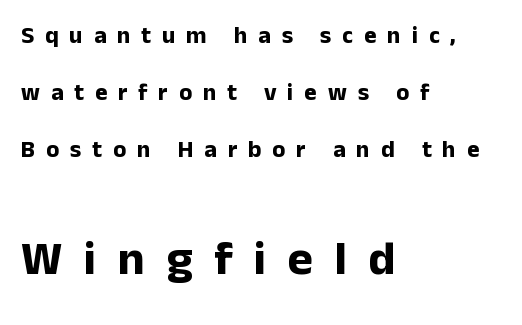
The line texture is sparse and dotted thanks to wide tracking. Students, observe: this is what heavily led, spacious text looks like. The emphasis by scale lands on block number two, below. Do the letters lean? They stand straight. The passage shown is typed in a proportional face where columns would drift.
